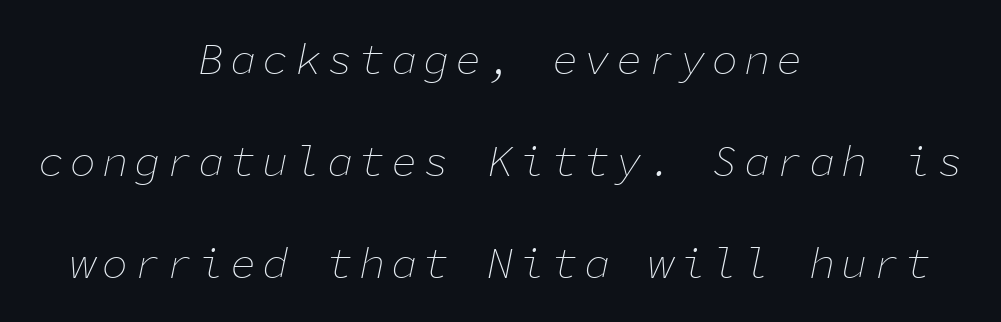
The image shows 44 px thin type, italic (leaning right), monospaced; set centered, loose line spacing (2.32x), not underlined; low stroke contrast and a medium x-height.
